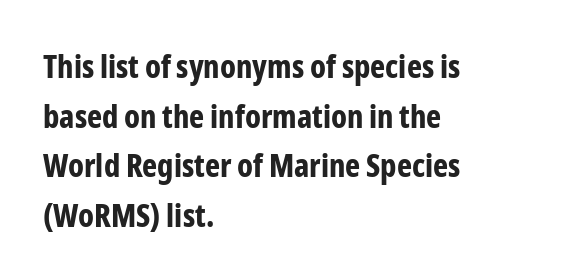
When letters stand straight like this, we call the style roman or upright. Compared with typical paragraphs, the rows here are spaced about the same. The ragged edge is on the right, which tells us the setting is flush left. Underline: absent. You could not count columns in this text — the font is proportionally spaced. You could call the tracking neutral — neither tight nor loose.
